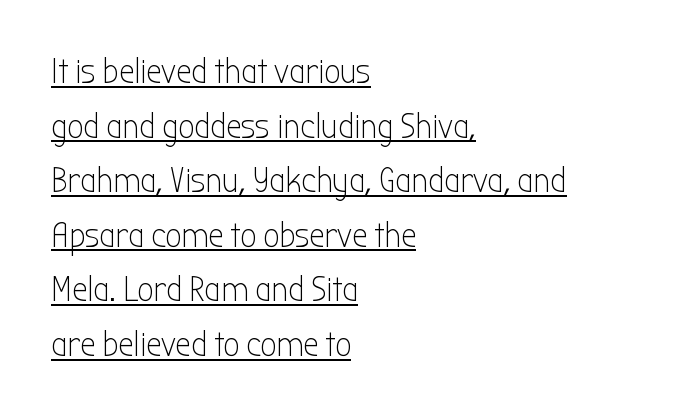
{"serif": "no", "italic": "no", "bold": "no", "weight": "light", "width": "condensed", "stroke_contrast": "low", "x_height": "medium", "monospaced": "no", "underline": "yes", "align": "left", "line_spacing": "normal", "line_spacing_ratio": 1.56, "letter_spacing": "normal", "letter_spacing_em": 0.0, "glyph_px": 35}
